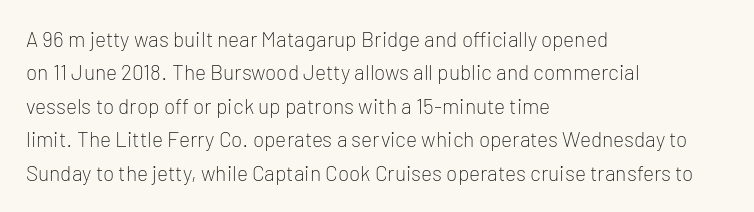
{"italic": "no", "bold": "no", "underline": "no", "align": "left", "line_spacing": "normal", "line_spacing_ratio": 1.59, "letter_spacing": "normal", "letter_spacing_em": 0.0, "glyph_px": 21}
